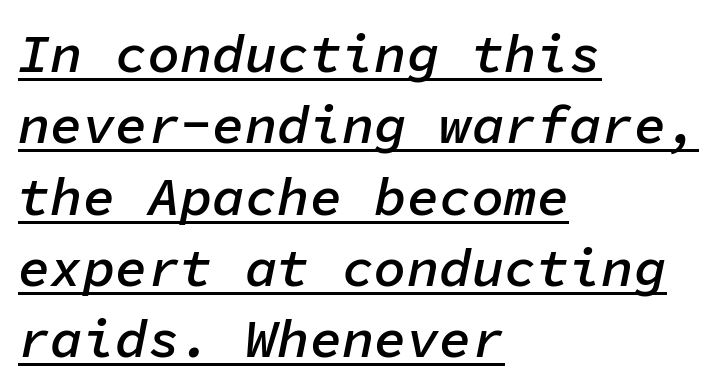
{"italic": "yes", "lean": "right", "slant_degrees": 11, "bold": "semi", "weight": "semibold", "width": "normal", "stroke_contrast": "low", "x_height": "medium", "monospaced": "yes", "underline": "yes", "align": "left", "line_spacing": "normal", "line_spacing_ratio": 1.32, "letter_spacing": "normal", "letter_spacing_em": 0.0, "glyph_px": 54}
